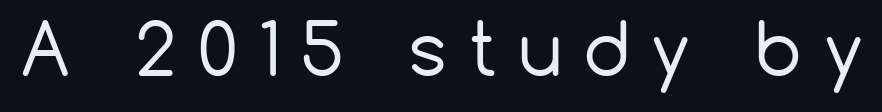
Q: Is the text bold? A: No.
Q: Is the text italic (slanted)? A: No, it is upright.
Q: Is the typeface a serif or a sans-serif typeface? A: Sans-serif.
Q: Is the text underlined? A: No.
Q: Is the spacing between letters normal or unusually wide? A: Unusually wide.
Q: Width (condensed, normal, or wide)? A: Normal.
Q: Stroke contrast? A: Low.
Q: x-height? A: Medium.
Q: Monospaced? A: No.
